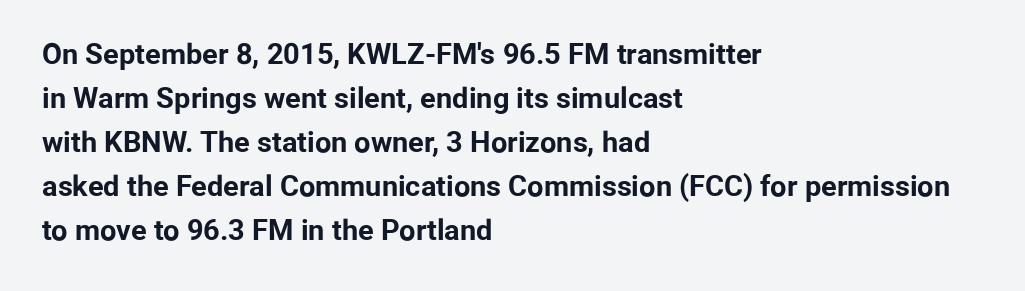
{"serif": "no", "italic": "no", "bold": "yes", "weight": "bold", "width": "normal", "stroke_contrast": "low", "x_height": "medium", "monospaced": "no", "underline": "no", "align": "left", "line_spacing": "normal", "line_spacing_ratio": 1.52, "letter_spacing": "normal", "letter_spacing_em": 0.0, "glyph_px": 29}
